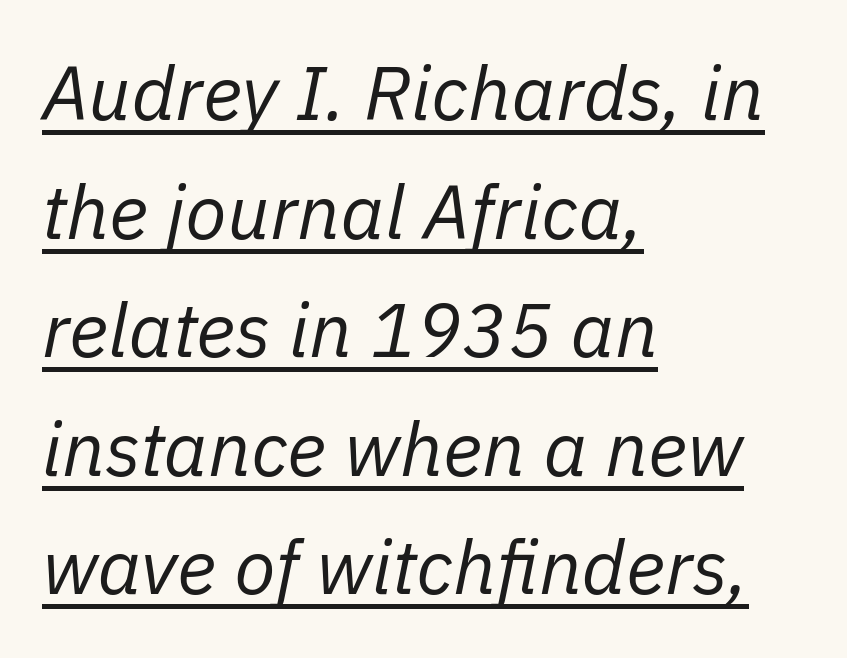
Q: Is the text bold? A: No.
Q: Is the text italic (slanted)? A: Yes, it leans right by about 11 degrees.
Q: Is the text underlined? A: Yes.
Q: How is the paragraph aligned? A: Left-aligned.
Q: Is the spacing between letters normal or unusually wide? A: Normal.
Q: Is the spacing between lines tight, normal or loose? A: Normal.
Q: Width (condensed, normal, or wide)? A: Normal.
Q: Stroke contrast? A: Low.
Q: x-height? A: Medium.
Q: Monospaced? A: No.
